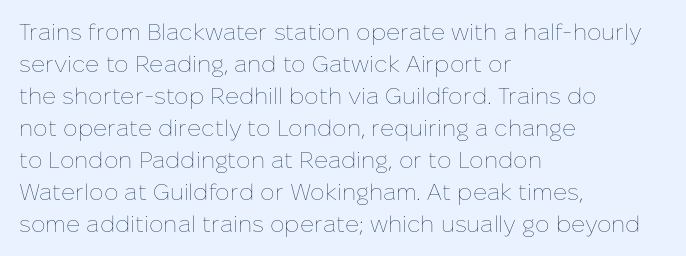
The image shows 23 px text type, upright; set left-aligned, normal line spacing (1.39x), normal letter spacing, not underlined.
